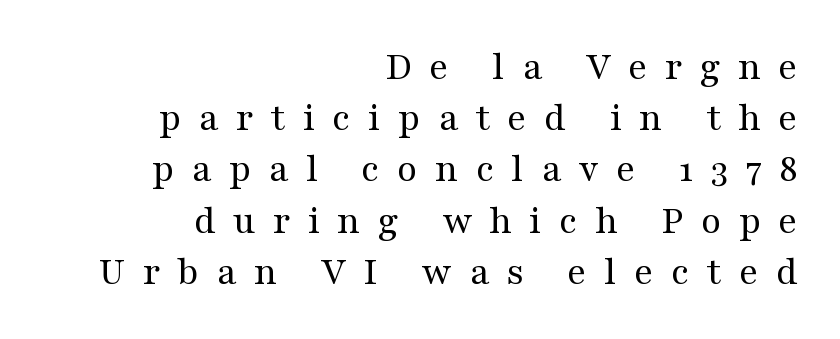
Q: Is the text bold? A: No.
Q: Is the text italic (slanted)? A: No, it is upright.
Q: Is the typeface a serif or a sans-serif typeface? A: Serif.
Q: Is the text underlined? A: No.
Q: How is the paragraph aligned? A: Right-aligned.
Q: Is the spacing between letters normal or unusually wide? A: Unusually wide.
Q: Is the spacing between lines tight, normal or loose? A: Normal.
Q: Width (condensed, normal, or wide)? A: Wide.
Q: Stroke contrast? A: Medium.
Q: x-height? A: Medium.
Q: Monospaced? A: No.
